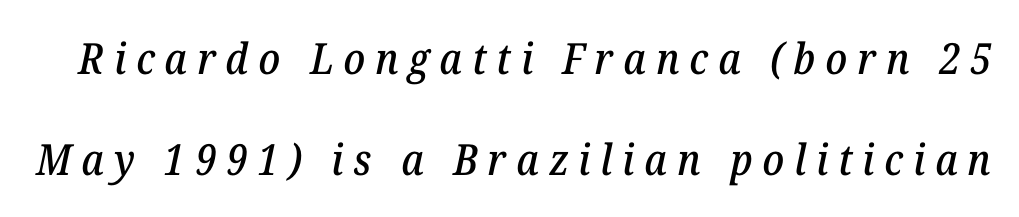
The image shows 43 px serif type, italic (leaning right); set loose line spacing (2.36x), unusually wide letter spacing (+0.23 em), not underlined; low stroke contrast and a medium x-height.
